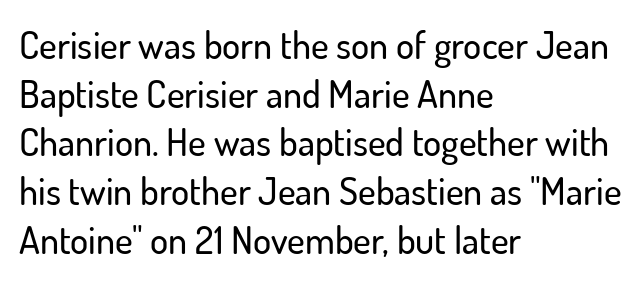
Q: Is the text italic (slanted)? A: No, it is upright.
Q: Is the typeface a serif or a sans-serif typeface? A: Sans-serif.
Q: Is the text underlined? A: No.
Q: How is the paragraph aligned? A: Left-aligned.
Q: Is the spacing between letters normal or unusually wide? A: Normal.
Q: Is the spacing between lines tight, normal or loose? A: Normal.
Q: Width (condensed, normal, or wide)? A: Normal.
Q: Stroke contrast? A: Low.
Q: x-height? A: Small.
Q: Monospaced? A: No.
